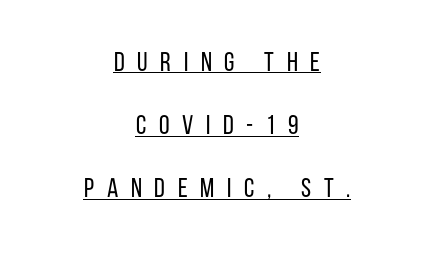
The specimen includes a rule beneath the text block's lines. Is the block centered? Yes — each line is placed symmetrically about the middle. Reading down the column, the eye jumps a long way to each next line. Look at the tracking — it's clearly loosened, letters drifting apart. The weight would be labelled regular, book, light, or lighter still.
